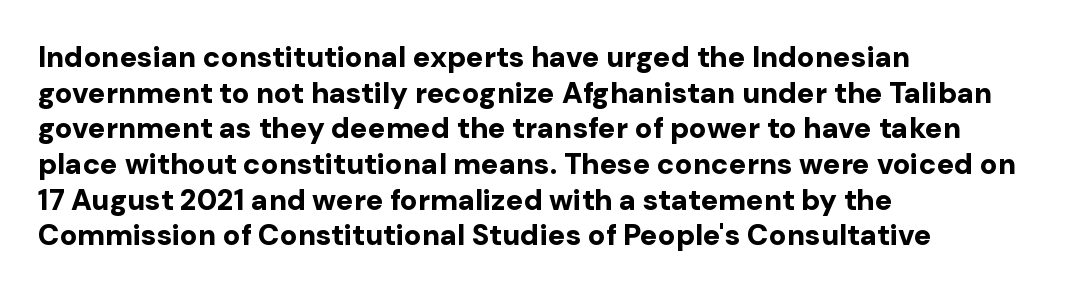
The space directly below the letters is spotless. Students, note that the glyphs here touch the page at normal intervals. On the weight axis this lands at bold, roughly 700. Character widths vary here, with narrow letters taking less room than wide ones. The typography opts for an upright posture over an oblique one. The typesetter chose a ragged-right arrangement here.
